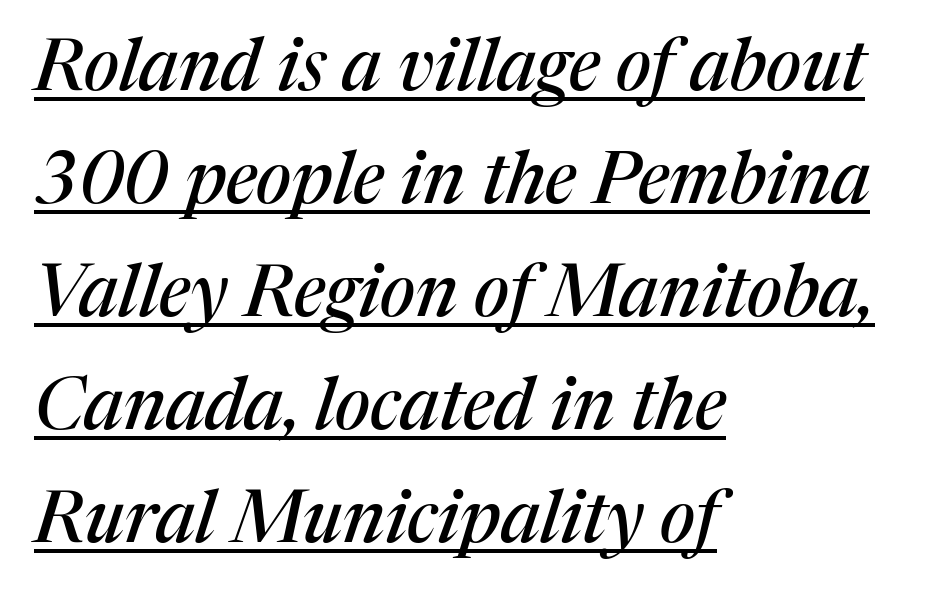
Q: Is the text italic (slanted)? A: Yes, it leans right by about 17 degrees.
Q: Is the typeface a serif or a sans-serif typeface? A: Serif.
Q: Is the text underlined? A: Yes.
Q: How is the paragraph aligned? A: Left-aligned.
Q: Is the spacing between letters normal or unusually wide? A: Normal.
Q: Is the spacing between lines tight, normal or loose? A: Normal.
Q: Width (condensed, normal, or wide)? A: Normal.
Q: Stroke contrast? A: Medium.
Q: x-height? A: Medium.
Q: Monospaced? A: No.
